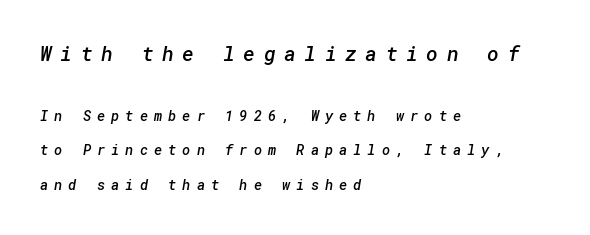
The image shows 20 px text type; set left-aligned, loose line spacing (2.48x), unusually wide letter spacing (+0.43 em), not underlined; the first (top) block is 1.43x larger.
